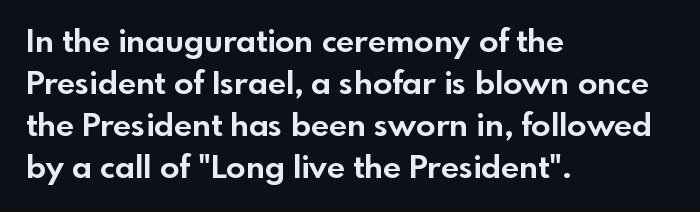
Q: Is the text bold? A: Yes.
Q: Is the text italic (slanted)? A: No, it is upright.
Q: Is the typeface a serif or a sans-serif typeface? A: Sans-serif.
Q: Is the text underlined? A: No.
Q: How is the paragraph aligned? A: Left-aligned.
Q: Is the spacing between letters normal or unusually wide? A: Normal.
Q: Is the spacing between lines tight, normal or loose? A: Normal.
Q: Width (condensed, normal, or wide)? A: Normal.
Q: x-height? A: Small.
Q: Monospaced? A: No.
